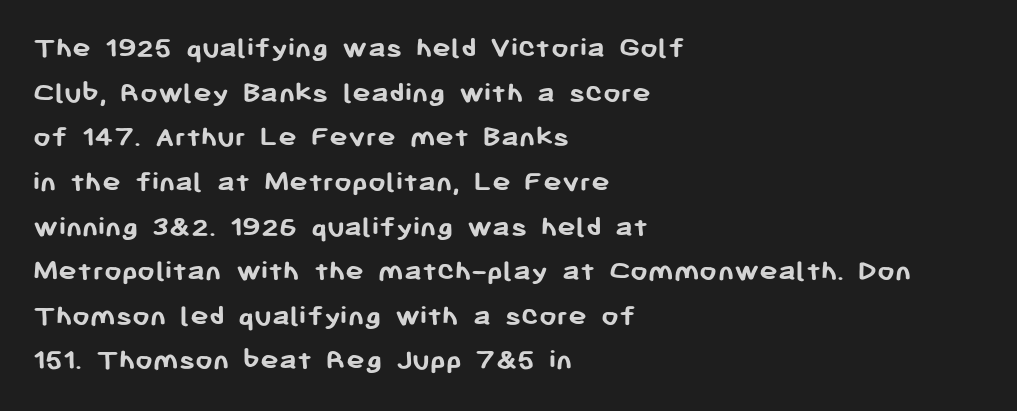
The image shows 31 px semibold sans-serif type, upright; set left-aligned, normal line spacing (1.44x), normal letter spacing, not underlined; low stroke contrast and a medium x-height.
